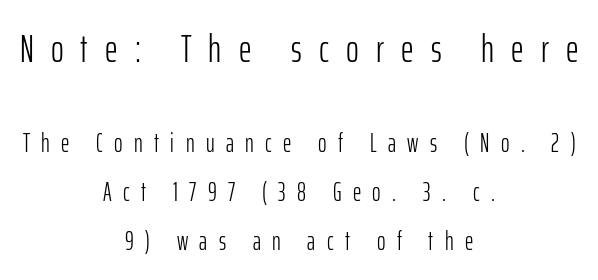
The face used here is a sans, in the tradition of grotesques and geometrics. Has an underline been added? It has not. This layout puts the oversized block above and the modest block below. A typesetter would call this heavily tracked-out type. Unlike italic type, these characters show no tilt at all. The typesetting does not lean heavy: it is not bold.
